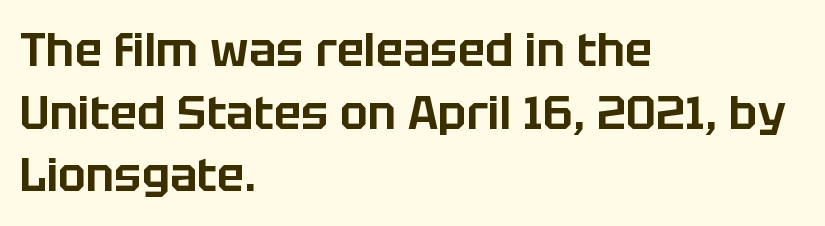
Q: Is the text italic (slanted)? A: No, it is upright.
Q: Is the typeface a serif or a sans-serif typeface? A: Sans-serif.
Q: Is the text underlined? A: No.
Q: How is the paragraph aligned? A: Left-aligned.
Q: Is the spacing between letters normal or unusually wide? A: Normal.
Q: Is the spacing between lines tight, normal or loose? A: Normal.
Q: Width (condensed, normal, or wide)? A: Normal.
Q: Stroke contrast? A: Low.
Q: x-height? A: Large.
Q: Monospaced? A: No.
